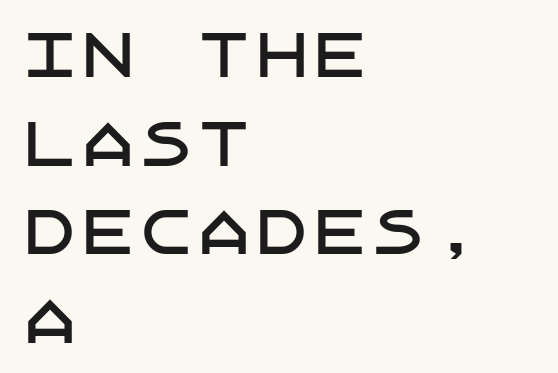
The image shows 58 px sans-serif type, upright; set left-aligned, normal line spacing (1.53x), normal letter spacing, not underlined; low stroke contrast and a large x-height.
